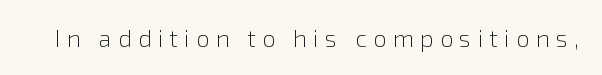
The image shows 24 px text type, upright; set unusually wide letter spacing (+0.26 em), not underlined.
